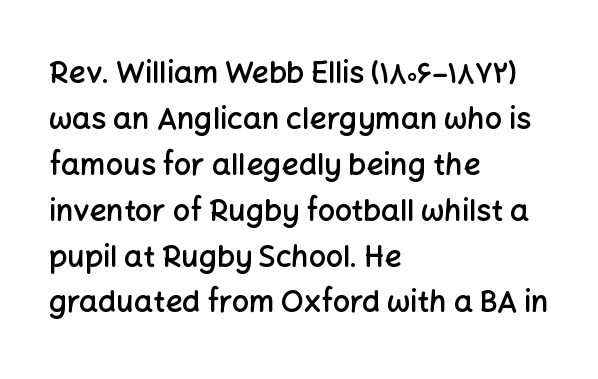
Type without underlining. One-word summary of the alignment: left. Style check: upright. Typographic density is moderately raised because the face is semibold. Regarding leading, the lines here are spaced in the standard way. Spacing verdict: proportional, widths tailored to each character.
